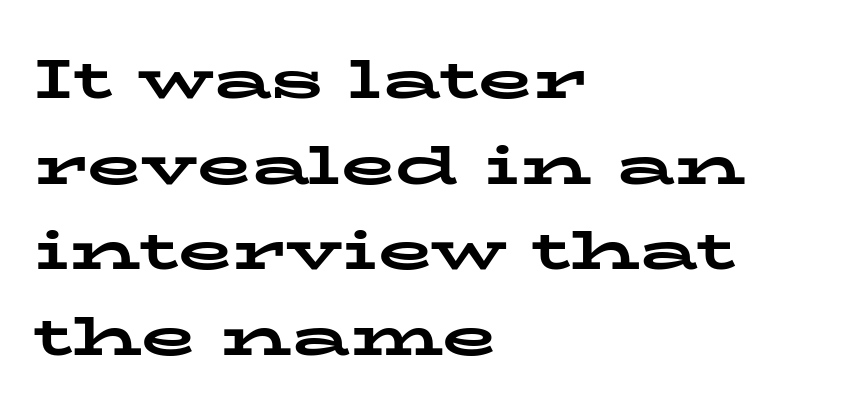
There is no visible air inserted between adjacent glyphs. I'd describe the lettering as bold — thick and assertive. The paragraph shown leans on its left margin. The type sits square on the baseline with zero lean. Each letter keeps its own natural width here, so spacing adapts to shape. The characters display serif detailing at their extremities.
